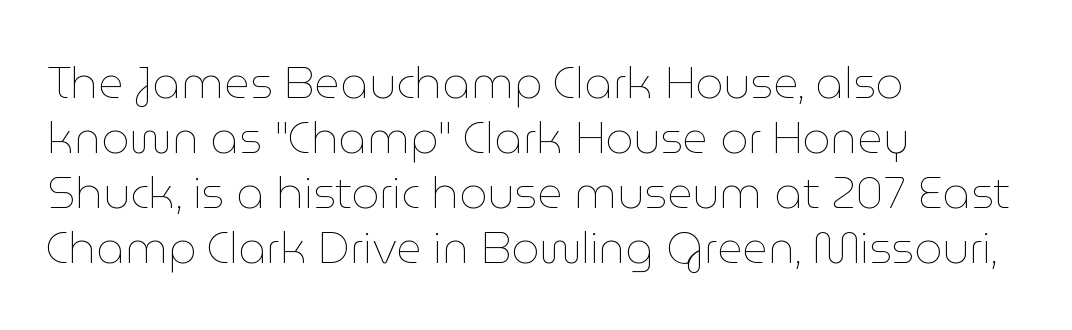
Honestly, the row spacing looks completely unremarkable. The font sits on the lighter half of the weight spectrum, regular included. Upright lettering throughout. The letters advance in unequal steps, a hallmark of proportional type.
